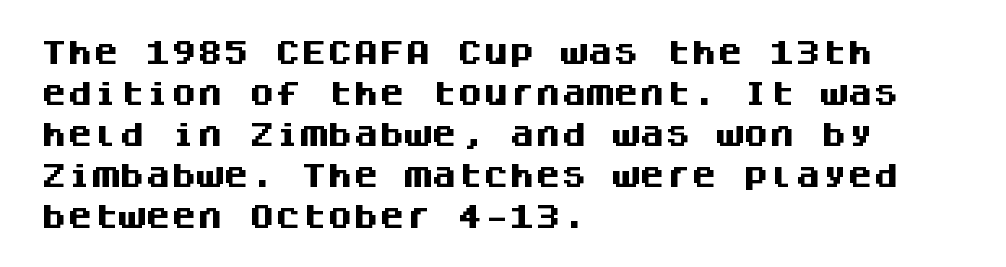
The image shows 26 px bold type, upright; set left-aligned, normal line spacing (1.58x), normal letter spacing, not underlined.
